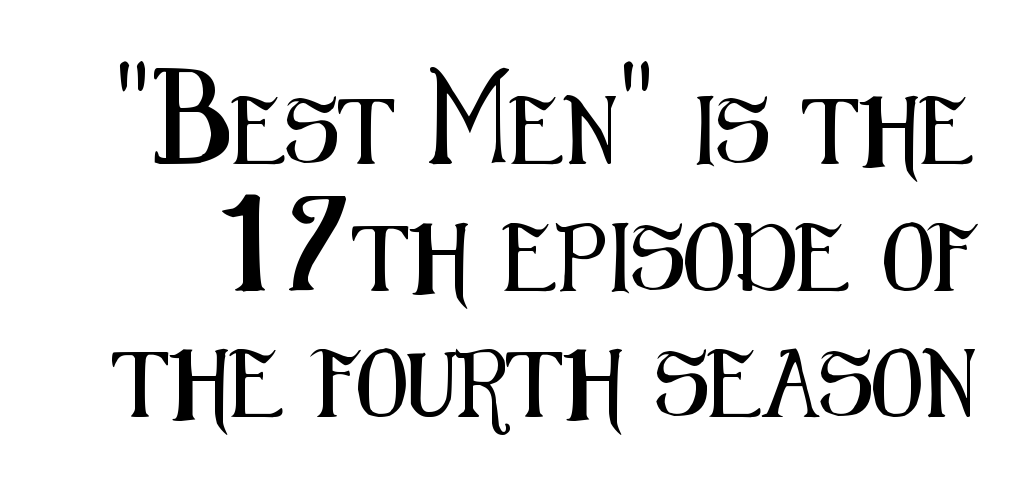
Decoration check: the copy has no underline. Every character sits straight up, as roman type does. The passage shown has conventional tracking throughout.
